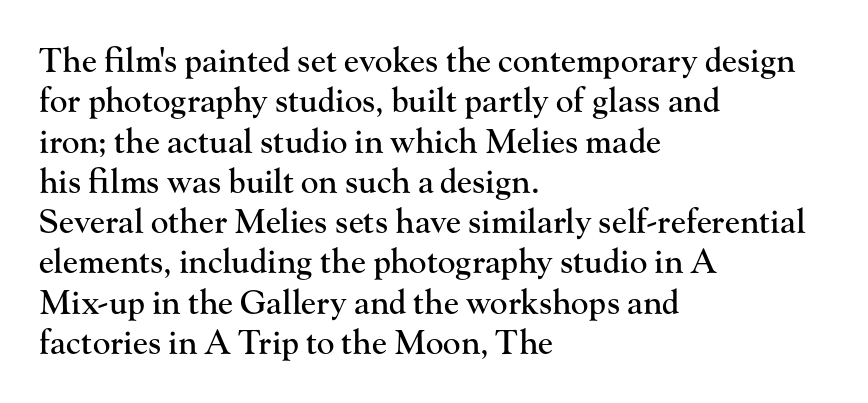
{"serif": "yes", "italic": "no", "width": "normal", "stroke_contrast": "high", "x_height": "small", "monospaced": "no", "underline": "no", "align": "left", "line_spacing_ratio": 1.22, "letter_spacing": "normal", "letter_spacing_em": 0.0, "glyph_px": 33}
